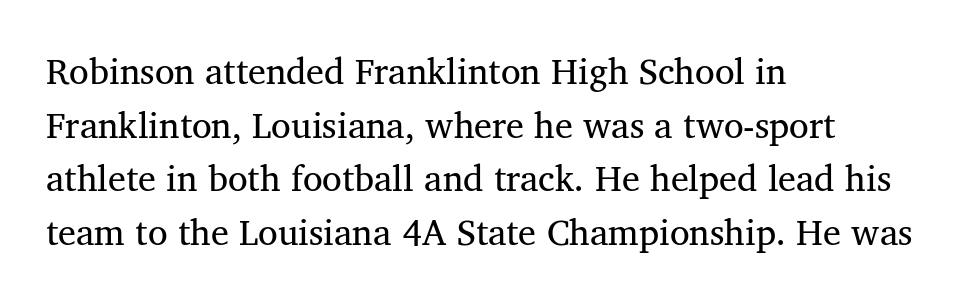
{"serif": "yes", "italic": "no", "bold": "no", "weight": "regular", "width": "normal", "stroke_contrast": "medium", "x_height": "medium", "monospaced": "no", "underline": "no", "align": "left", "line_spacing": "normal", "line_spacing_ratio": 1.49, "letter_spacing": "normal", "letter_spacing_em": 0.0, "glyph_px": 36}
